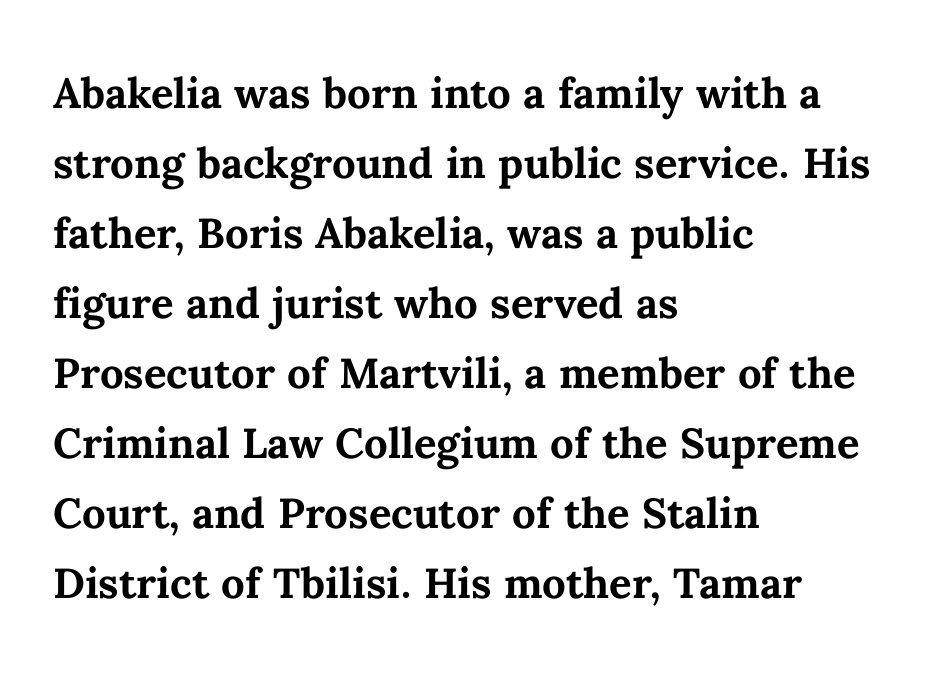
Glance below the letters and you will spot only blank space. Horizontally, the lines are justified to the leading edge only. These words are printed bold, with thick strokes throughout. Nope, not italic — everything's standing straight. The designer left line spacing at the default.
